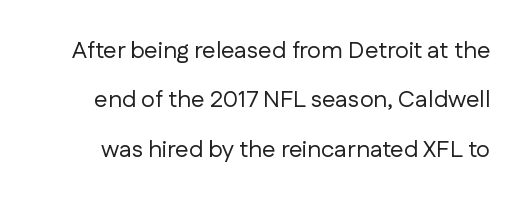
Q: Is the text bold? A: No.
Q: Is the text italic (slanted)? A: No, it is upright.
Q: Is the text underlined? A: No.
Q: Is the spacing between letters normal or unusually wide? A: Normal.
Q: Is the spacing between lines tight, normal or loose? A: Loose.
